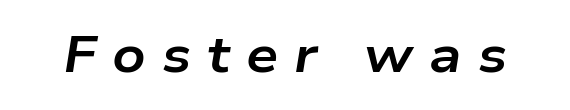
The image shows 51 px bold, wide type, italic (leaning right); set unusually wide letter spacing (+0.31 em), not underlined; low stroke contrast and a medium x-height.
